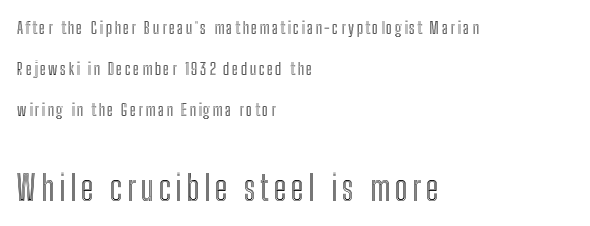
The image shows 34 px condensed type, upright; set left-aligned, loose line spacing (2.4x), not underlined; the second (bottom) block is 2.0x larger; a medium x-height.
